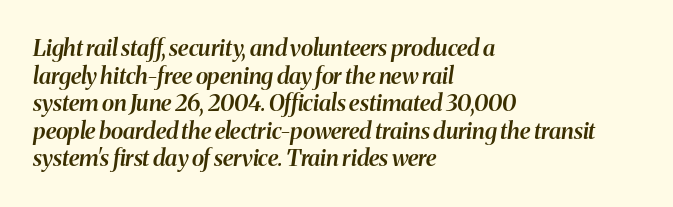
Q: Is the text bold? A: Semi-bold.
Q: Is the text italic (slanted)? A: Yes, it leans right by about 8 degrees.
Q: Is the text underlined? A: No.
Q: How is the paragraph aligned? A: Left-aligned.
Q: Is the spacing between letters normal or unusually wide? A: Normal.
